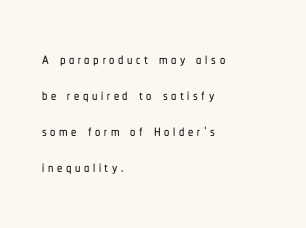
The image shows 21 px text type, upright; set left-aligned, line spacing 1.72x, not underlined.
